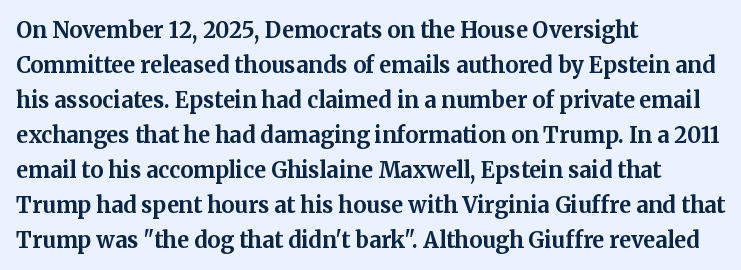
Q: Is the text bold? A: Yes.
Q: Is the text italic (slanted)? A: No, it is upright.
Q: Is the text underlined? A: No.
Q: How is the paragraph aligned? A: Left-aligned.
Q: Is the spacing between letters normal or unusually wide? A: Normal.
Q: Is the spacing between lines tight, normal or loose? A: Normal.
